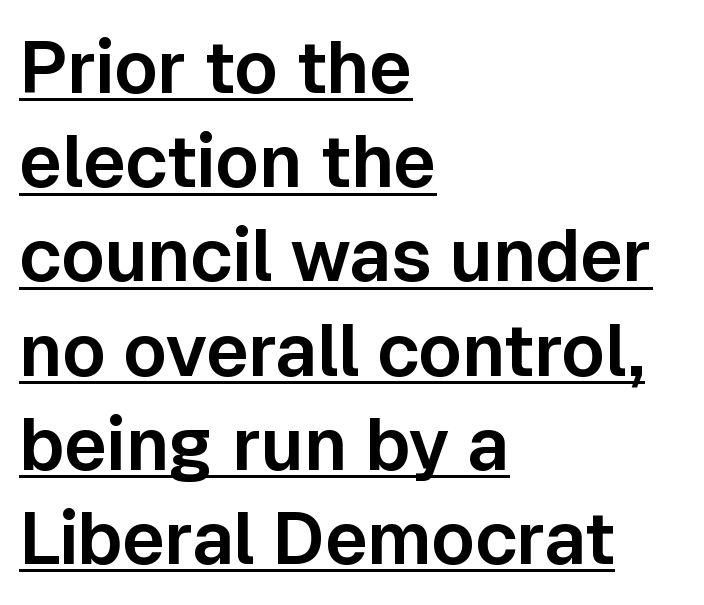
The tracking reads as untouched default to a designer's eye. A classic flush-left, rag-right setting is used for this passage. The designer went with a sans here, leaving each stem footless. Students, observe the line beneath the letters — that is underlining.
